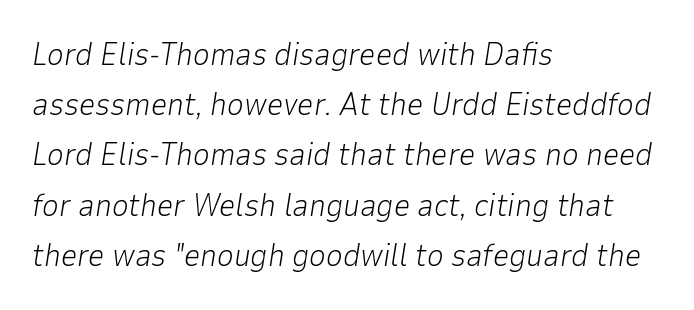
The image shows 32 px light type, italic (leaning right); set left-aligned, normal line spacing (1.57x), normal letter spacing, not underlined; low stroke contrast and a medium x-height.
